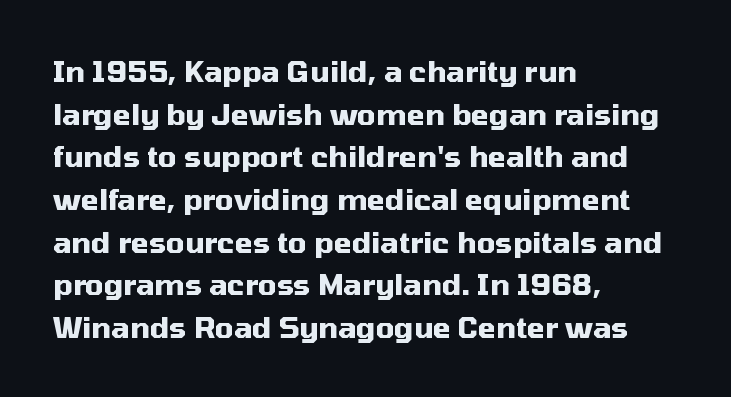
The image shows 29 px heavy sans-serif type, upright; set left-aligned, normal line spacing (1.47x), normal letter spacing, not underlined; medium stroke contrast and a medium x-height.
